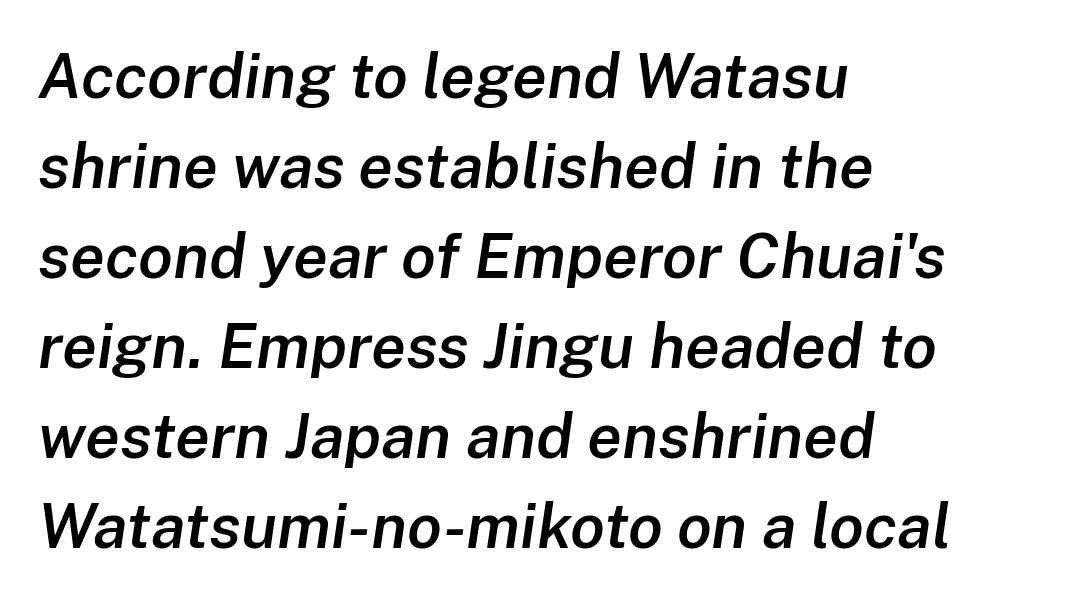
The image shows 63 px semibold type, italic (leaning right); set left-aligned, normal line spacing (1.43x), normal letter spacing, not underlined; low stroke contrast and a medium x-height.
